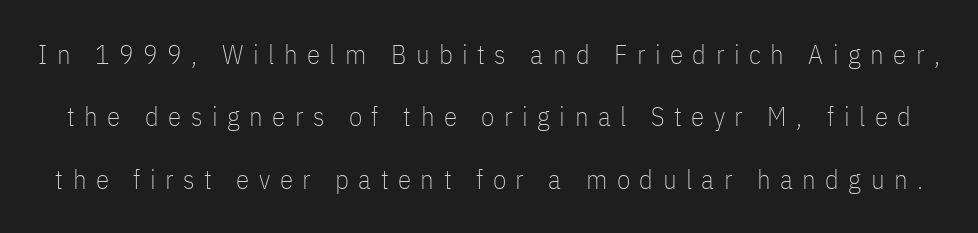
The image shows 27 px text type, upright; set loose line spacing (2.31x), unusually wide letter spacing (+0.35 em), not underlined.
